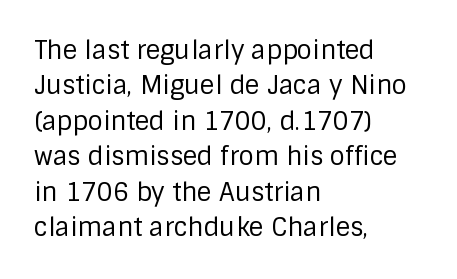
{"italic": "no", "bold": "no", "underline": "no", "align": "left", "line_spacing": "normal", "line_spacing_ratio": 1.42, "letter_spacing": "normal", "letter_spacing_em": 0.0, "glyph_px": 25}
